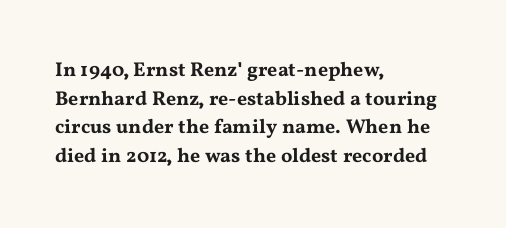
{"italic": "no", "underline": "no", "align": "left", "line_spacing": "normal", "line_spacing_ratio": 1.43, "letter_spacing": "normal", "letter_spacing_em": 0.0, "glyph_px": 20}
